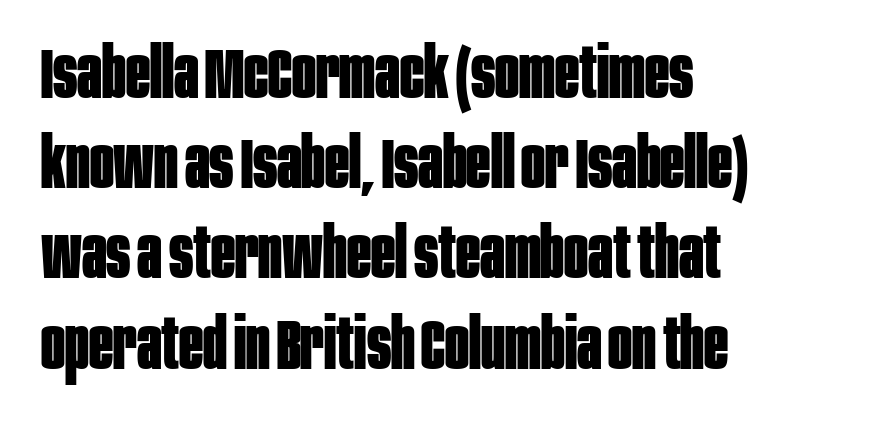
The image shows 71 px bold, condensed sans-serif type, upright; set left-aligned, normal line spacing (1.27x), normal letter spacing, not underlined; low stroke contrast and a large x-height.
